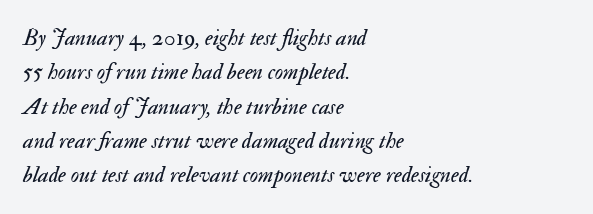
This block has exactly the height ordinary leading produces. Glance below the letters and you will spot only blank space. The strokes carry an ordinary text weight at most. Spacing between characters is what you'd get straight out of the box. This is oblique type, the kind used for emphasis or titles.
